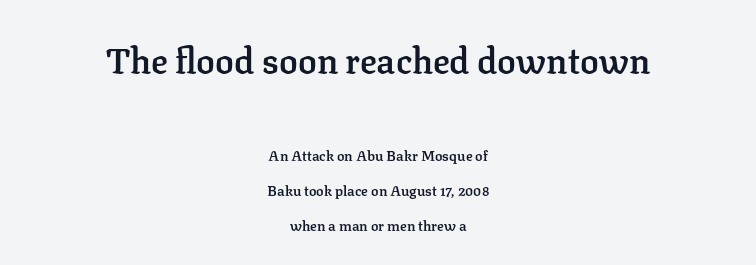
Q: Is the text bold? A: Semi-bold.
Q: Is the text italic (slanted)? A: No, it is upright.
Q: Is the typeface a serif or a sans-serif typeface? A: Serif.
Q: Is the text underlined? A: No.
Q: How is the paragraph aligned? A: Centered.
Q: Is the spacing between letters normal or unusually wide? A: Normal.
Q: Is the spacing between lines tight, normal or loose? A: Loose.
Q: Which block of text is set in a larger size, the first (top) or the second (bottom)? A: The first (top) one.
Q: Width (condensed, normal, or wide)? A: Normal.
Q: Stroke contrast? A: Low.
Q: x-height? A: Medium.
Q: Monospaced? A: No.
